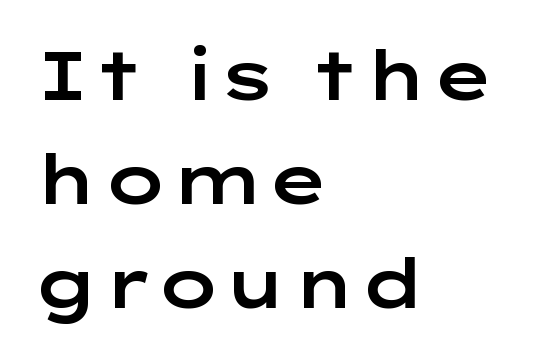
{"serif": "no", "italic": "no", "width": "wide", "stroke_contrast": "low", "x_height": "medium", "monospaced": "no", "underline": "no", "align": "left", "line_spacing": "normal", "line_spacing_ratio": 1.53, "letter_spacing": "normal", "letter_spacing_em": 0.0, "glyph_px": 68}
